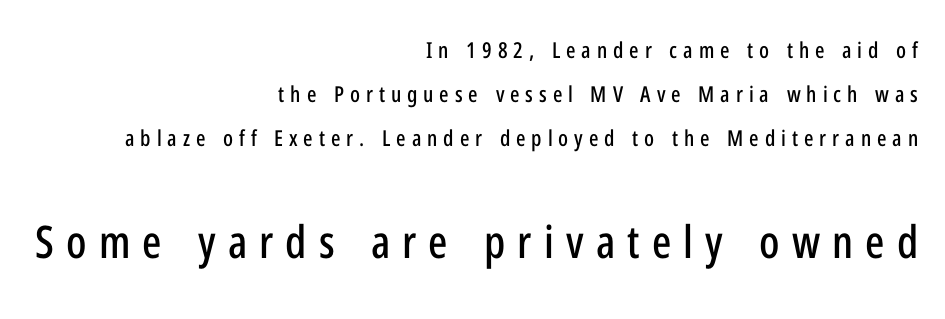
Type size steps up from the first block to the second. This rendering uses right alignment, leaving the left contour irregular. How are the letters spaced? Widely, with obvious added tracking. Rows of type keep a wide berth in the vertical direction. Rendered with straight, roman letterforms.
